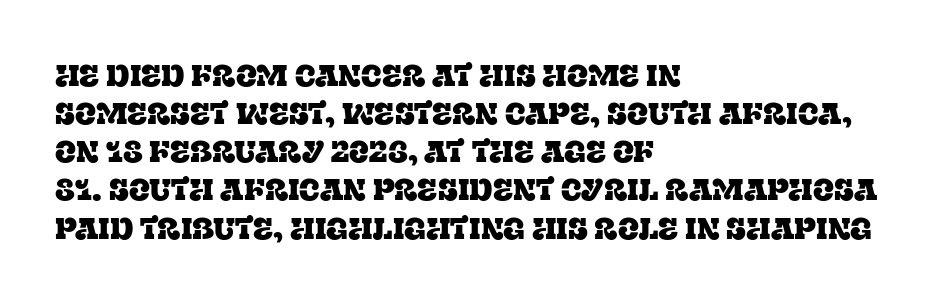
Spacing between characters is what you'd get straight out of the box. Looks like regular typesetting: each glyph gets only the width it needs. Old-style or modern, the face here clearly has serifs. Every stem runs plumb, perpendicular to the baseline.
